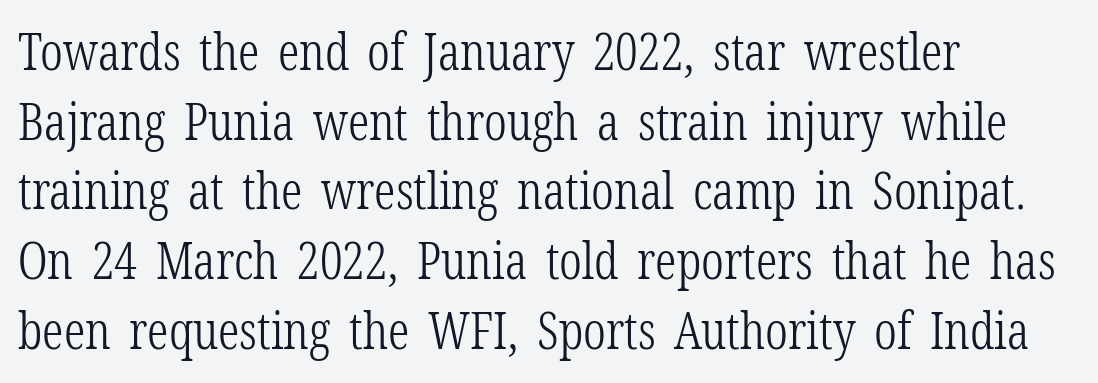
How would I describe the line gaps? Plain and ordinary. Do the characters align in a grid? No, the font is proportional. The passage shown is not underscored anywhere. These lines are composed in type with serifs. No chunkiness to these letters — they're not bold. Notice how the stems are strictly vertical — no italics here.
